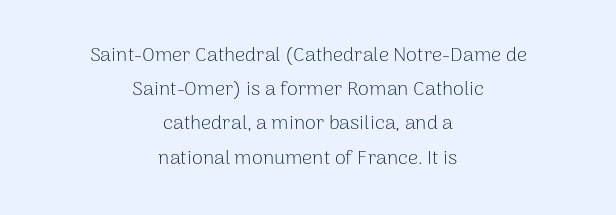
Clear beneath every line of the passage. Here the glyphs are tracked normally, forming tight word shapes. Every stem runs plumb, perpendicular to the baseline. The letters look calm and open, with moderate or lighter stems. The compositor balanced each line on the midline.
